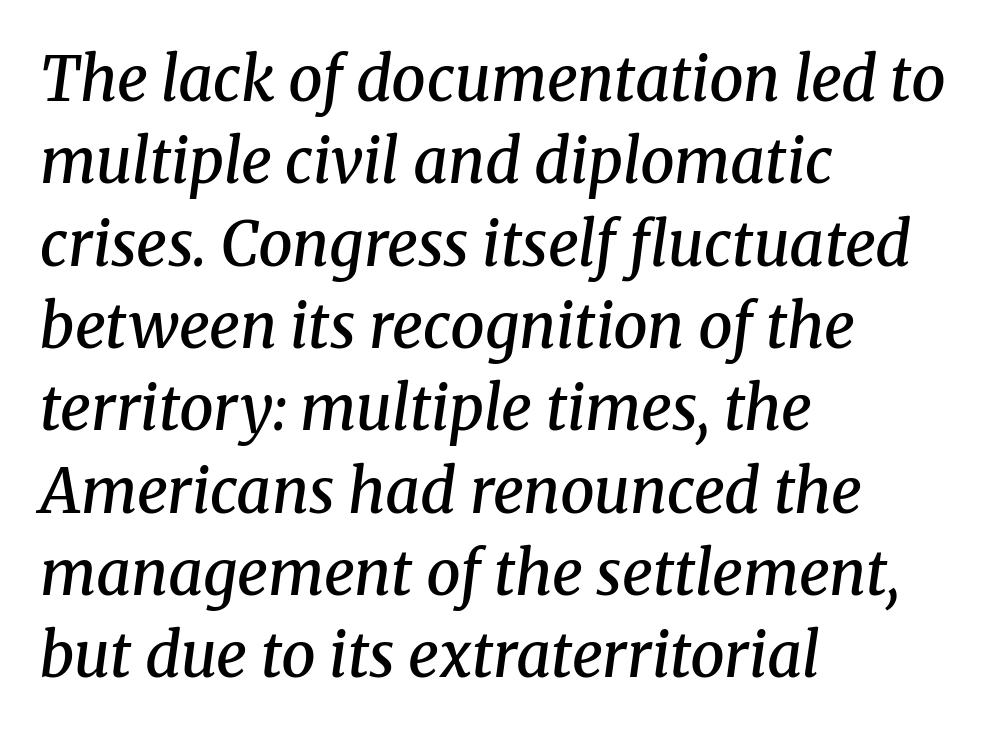
The image shows 61 px semibold serif type, italic (leaning right); set left-aligned, normal line spacing (1.35x), normal letter spacing, not underlined; medium stroke contrast and a medium x-height.
